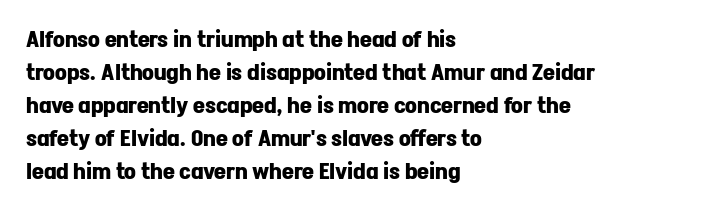
Q: Is the text bold? A: Yes.
Q: Is the text italic (slanted)? A: No, it is upright.
Q: Is the text underlined? A: No.
Q: How is the paragraph aligned? A: Left-aligned.
Q: Is the spacing between letters normal or unusually wide? A: Normal.
Q: Is the spacing between lines tight, normal or loose? A: Normal.
